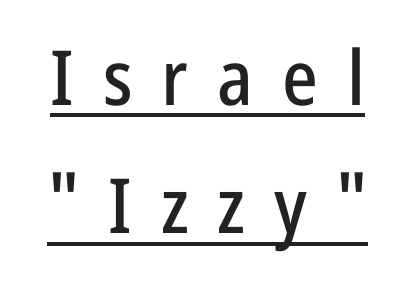
Compared with typical body copy, the letter spacing here is much looser. This sample uses an upright cut, with every glyph sitting square on the baseline. A typesetter would call this leading conventional body-copy spacing. You can tell from the bare stems that sans-serif type was used.
